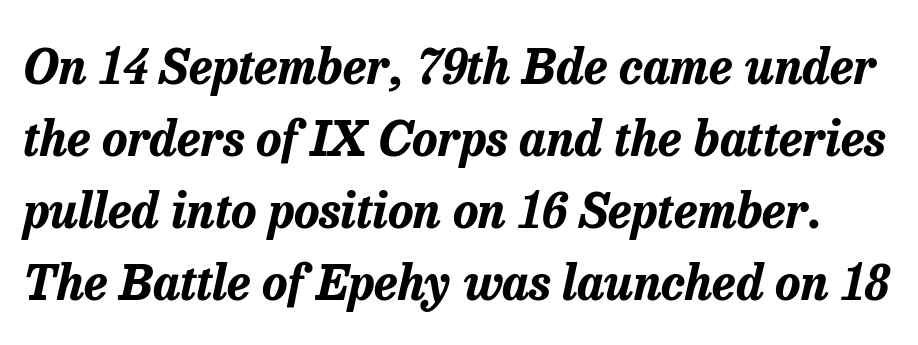
{"italic": "yes", "lean": "right", "slant_degrees": 13, "bold": "yes", "weight": "bold", "width": "normal", "stroke_contrast": "low", "x_height": "medium", "monospaced": "no", "underline": "no", "line_spacing": "normal", "line_spacing_ratio": 1.5, "letter_spacing": "normal", "letter_spacing_em": 0.0, "glyph_px": 48}
